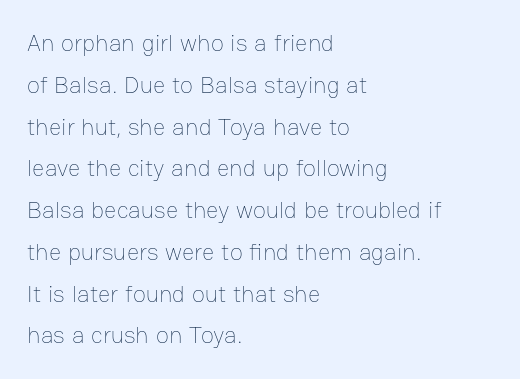
{"italic": "no", "bold": "no", "underline": "no", "align": "left", "line_spacing_ratio": 1.74, "letter_spacing": "normal", "letter_spacing_em": 0.0, "glyph_px": 24}
